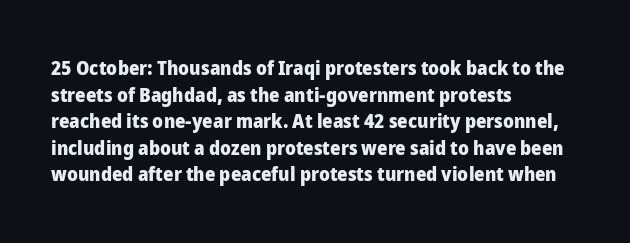
The image shows 20 px bold type, upright; set left-aligned, normal line spacing (1.33x), normal letter spacing, not underlined.
